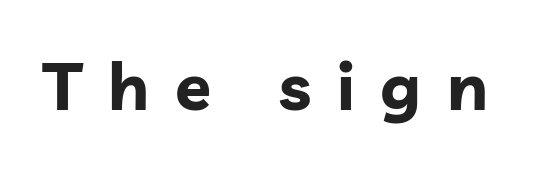
The image shows 66 px bold sans-serif type, upright; set unusually wide letter spacing (+0.39 em), not underlined; low stroke contrast and a medium x-height.
